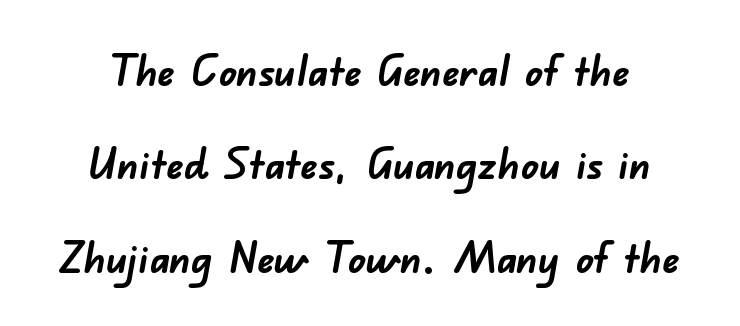
The image shows 43 px semibold sans-serif type; set loose line spacing (2.17x), normal letter spacing, not underlined; low stroke contrast and a small x-height.
